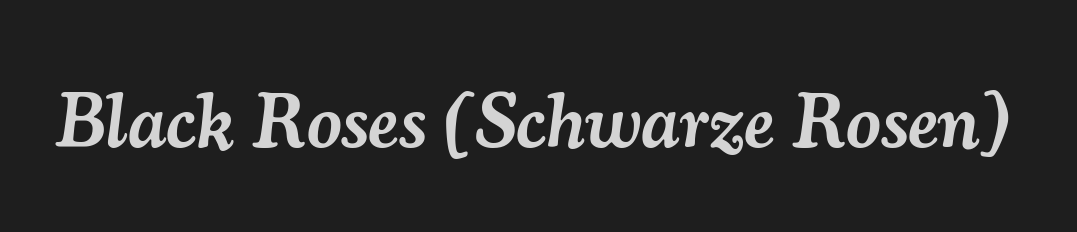
Q: Is the text bold? A: Semi-bold.
Q: Is the text italic (slanted)? A: Yes, it leans right by about 7 degrees.
Q: Is the typeface a serif or a sans-serif typeface? A: Serif.
Q: Is the text underlined? A: No.
Q: Is the spacing between letters normal or unusually wide? A: Normal.
Q: Width (condensed, normal, or wide)? A: Normal.
Q: Stroke contrast? A: Medium.
Q: x-height? A: Small.
Q: Monospaced? A: No.
